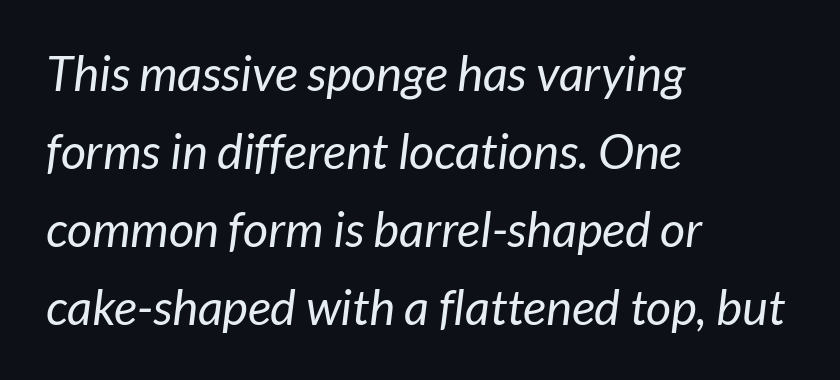
{"serif": "no", "bold": "no", "weight": "regular", "width": "normal", "stroke_contrast": "low", "x_height": "medium", "monospaced": "no", "underline": "no", "align": "left", "line_spacing": "normal", "line_spacing_ratio": 1.59, "letter_spacing": "normal", "letter_spacing_em": 0.0, "glyph_px": 49}
